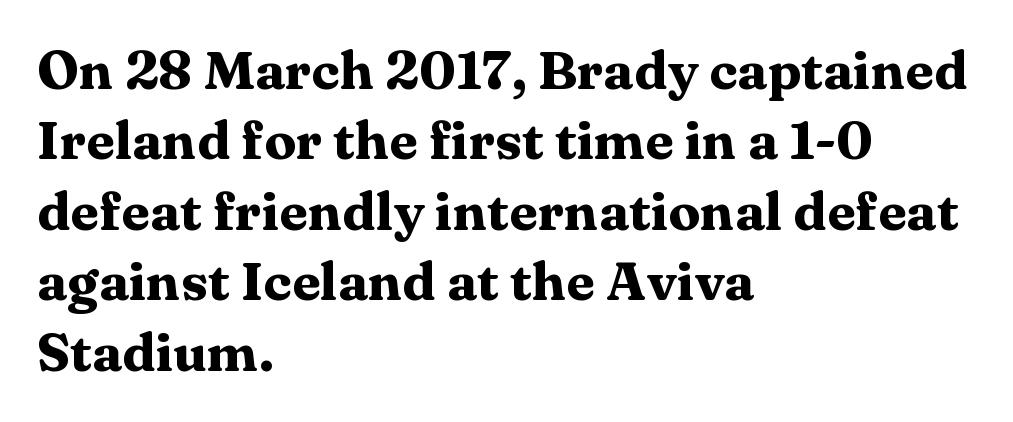
The image shows 53 px heavy, wide serif type, upright; set left-aligned, normal line spacing (1.33x), normal letter spacing, not underlined; medium stroke contrast and a medium x-height.
